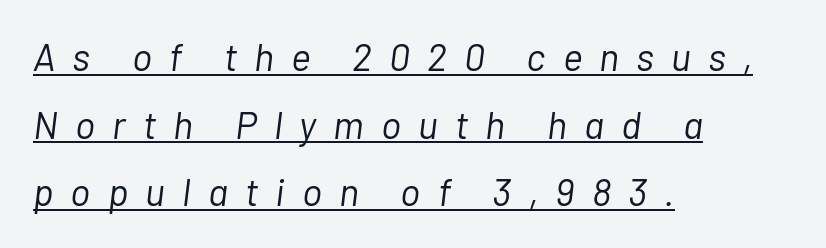
Italic: yes, the glyphs are oblique. Display-style spreading of the glyphs; the letterfit is very open. The font is comparable to plain body text, perhaps lighter. Each letter keeps its own natural width here, so spacing adapts to shape. Decoration check: the copy is underlined.
